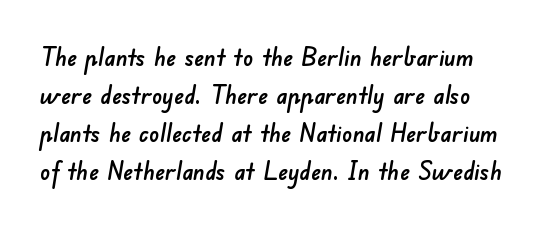
The image shows 25 px text type; set normal line spacing (1.52x), normal letter spacing, not underlined.
